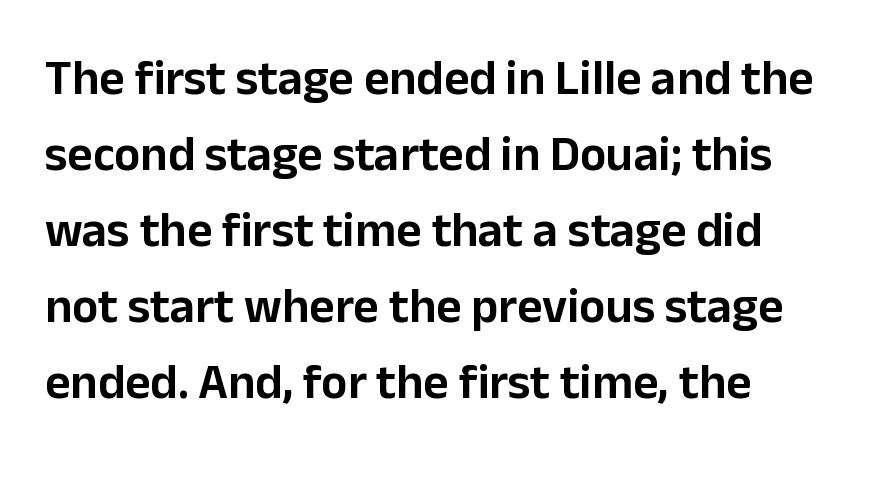
Q: Is the text italic (slanted)? A: No, it is upright.
Q: Is the typeface a serif or a sans-serif typeface? A: Sans-serif.
Q: Is the text underlined? A: No.
Q: How is the paragraph aligned? A: Left-aligned.
Q: Is the spacing between letters normal or unusually wide? A: Normal.
Q: Is the spacing between lines tight, normal or loose? A: Normal.
Q: Width (condensed, normal, or wide)? A: Normal.
Q: Stroke contrast? A: Low.
Q: x-height? A: Medium.
Q: Monospaced? A: No.
